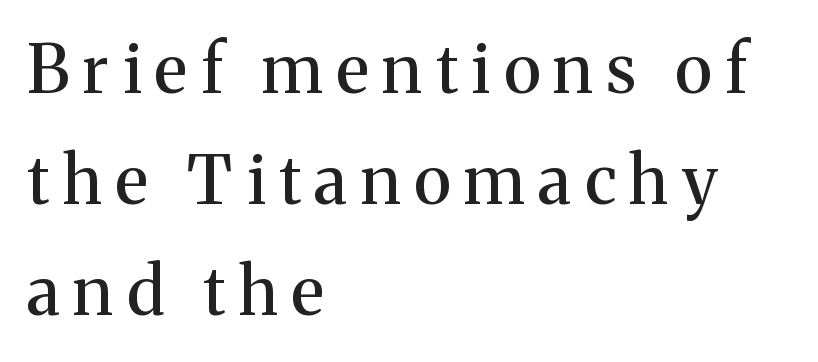
The image shows 67 px serif type, upright; set left-aligned, normal line spacing (1.66x), unusually wide letter spacing (+0.2 em), not underlined; medium stroke contrast and a medium x-height.
